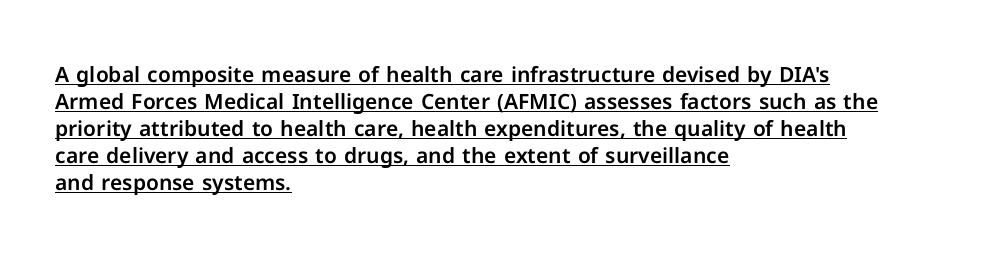
{"italic": "no", "underline": "yes", "align": "left", "line_spacing": "normal", "line_spacing_ratio": 1.29, "letter_spacing": "normal", "letter_spacing_em": 0.0, "glyph_px": 21}
